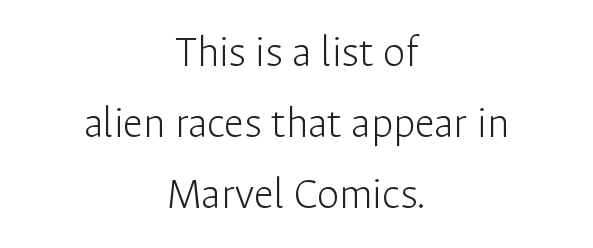
Q: Is the text bold? A: No.
Q: Is the text italic (slanted)? A: No, it is upright.
Q: Is the typeface a serif or a sans-serif typeface? A: Sans-serif.
Q: Is the text underlined? A: No.
Q: How is the paragraph aligned? A: Centered.
Q: Is the spacing between letters normal or unusually wide? A: Normal.
Q: Is the spacing between lines tight, normal or loose? A: Normal.
Q: Width (condensed, normal, or wide)? A: Normal.
Q: Stroke contrast? A: Low.
Q: x-height? A: Medium.
Q: Monospaced? A: No.
